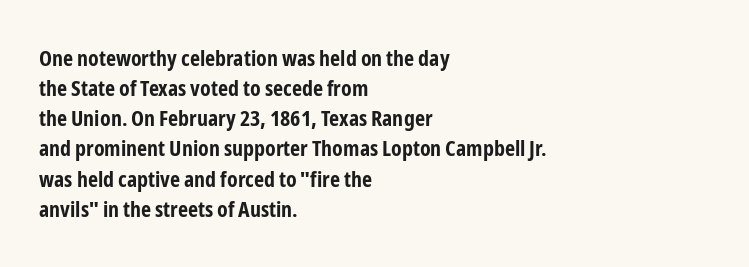
The image shows 22 px bold type, upright; set left-aligned, normal line spacing (1.37x), normal letter spacing, not underlined.
